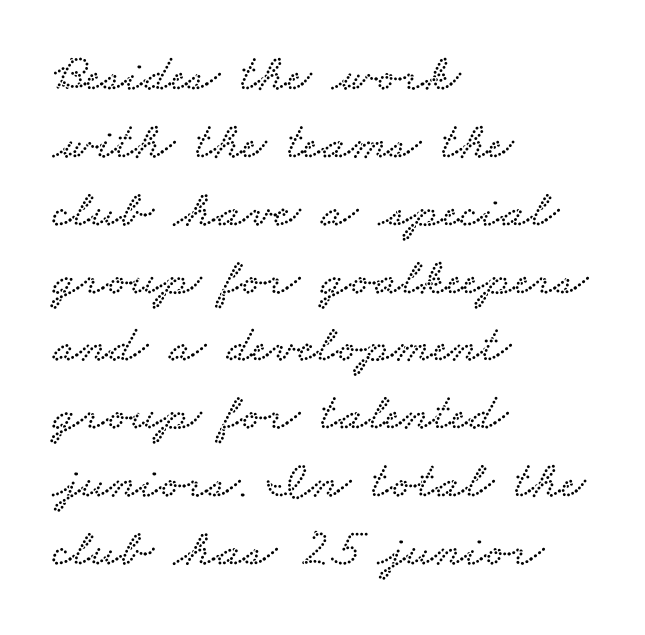
There is no visible air inserted between adjacent glyphs. Beneath every word, the page is bare. A typesetter would call this leading conventional body-copy spacing. These lines stack with their left ends in a neat column.
